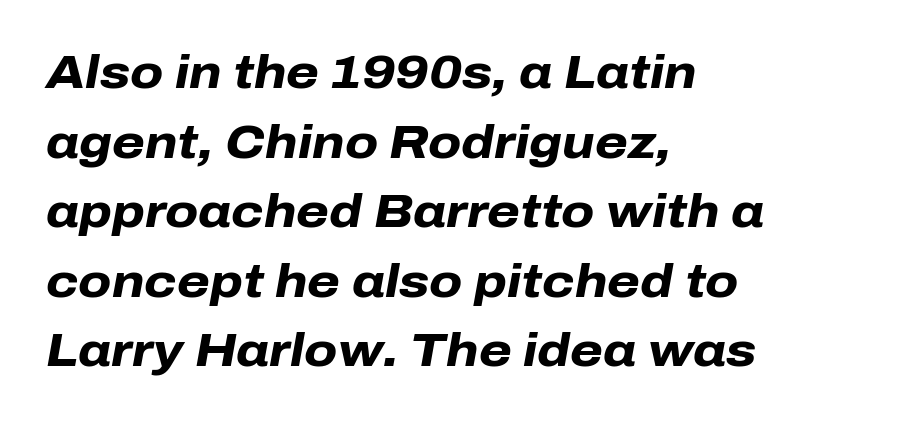
Horizontal bands of white between lines are of average thickness. Tracking here is standard; glyphs follow each other at the usual distance. This rendering uses left alignment, leaving the right contour irregular. Heavy, bold letterforms.
